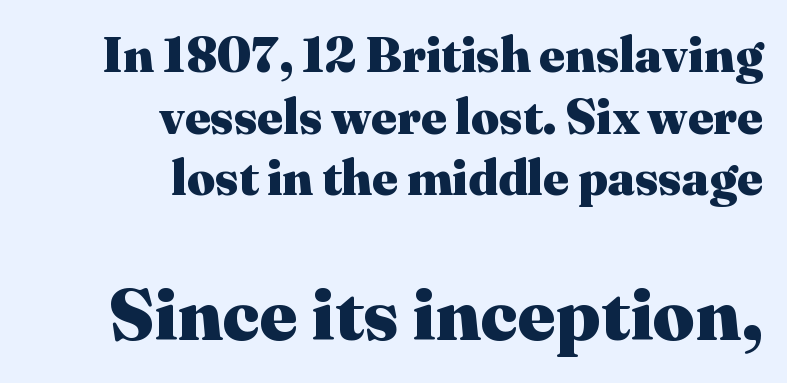
Q: Is the text bold? A: Yes.
Q: Is the text italic (slanted)? A: No, it is upright.
Q: Is the typeface a serif or a sans-serif typeface? A: Serif.
Q: Is the text underlined? A: No.
Q: How is the paragraph aligned? A: Right-aligned.
Q: Is the spacing between letters normal or unusually wide? A: Normal.
Q: Is the spacing between lines tight, normal or loose? A: Normal.
Q: Which block of text is set in a larger size, the first (top) or the second (bottom)? A: The second (bottom) one.
Q: Width (condensed, normal, or wide)? A: Normal.
Q: Stroke contrast? A: Medium.
Q: x-height? A: Medium.
Q: Monospaced? A: No.
